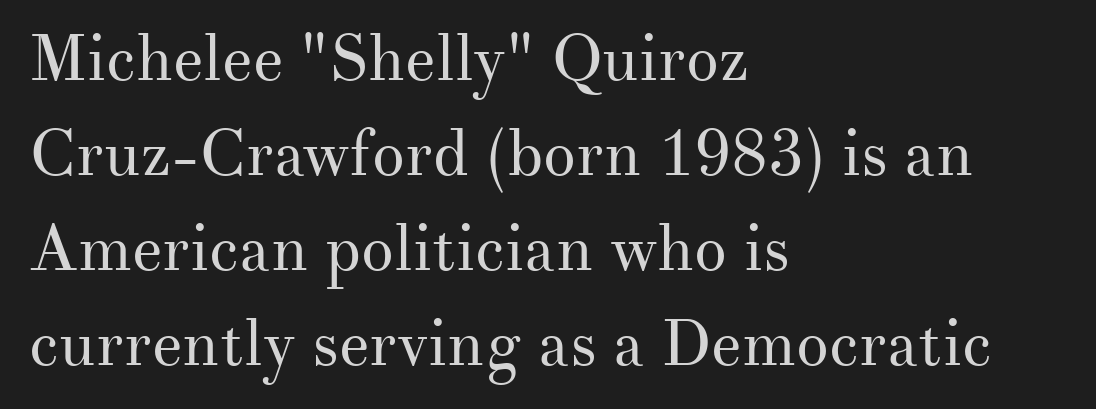
The string is rendered with underlining switched off. Regarding serifs, this sample has them. Visually the block forms a straight wall on the left and a jagged coastline on the right. Leading matches the norm, producing a regular column. The cut favours lightness, reaching ordinary text weight at its darkest.
